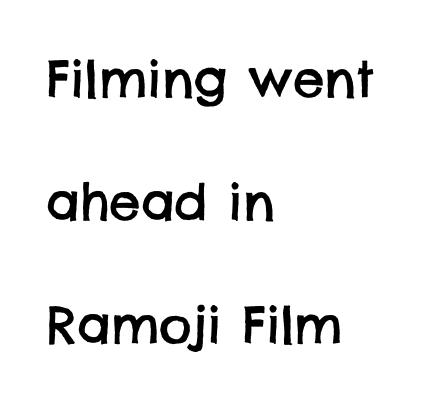
{"serif": "no", "width": "normal", "stroke_contrast": "low", "x_height": "large", "monospaced": "no", "underline": "no", "align": "left", "line_spacing": "loose", "line_spacing_ratio": 2.46, "letter_spacing": "normal", "letter_spacing_em": 0.0, "glyph_px": 50}
